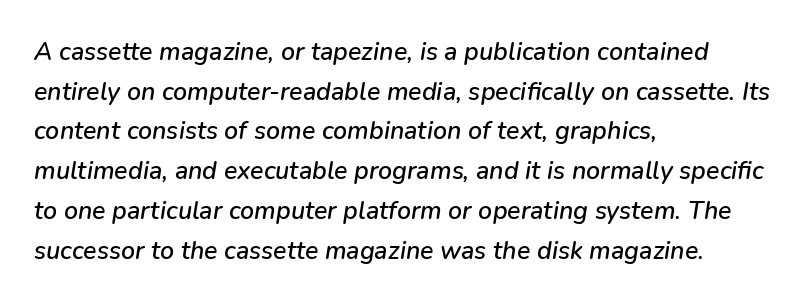
{"italic": "yes", "lean": "right", "slant_degrees": 9, "underline": "no", "align": "left", "line_spacing": "normal", "line_spacing_ratio": 1.59, "letter_spacing": "normal", "letter_spacing_em": 0.0, "glyph_px": 25}
